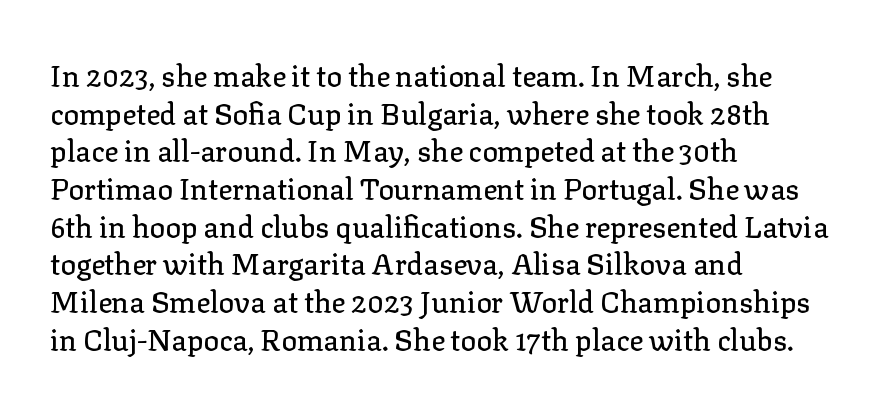
Note: serifs present on the glyphs. The letters advance in unequal steps, a hallmark of proportional type. Descenders hang freely into open space. These lines are set flush left with a ragged right edge. Does extra space separate the letters? No, they use regular spacing. Rendered with straight, roman letterforms.
